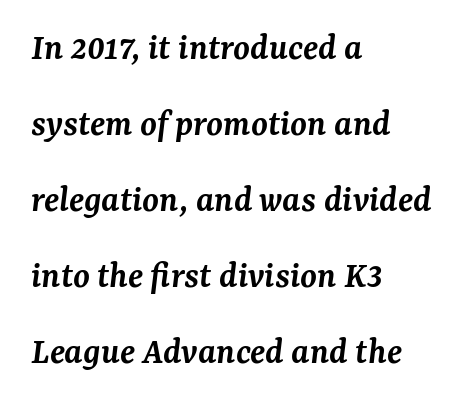
Does extra space separate the letters? No, they use regular spacing. The font family rendered here belongs to the serif group. These lines are rendered in a variable-pitch font. Casual observation: everything's shoved over to the left. Check under the words: just untouched page.
